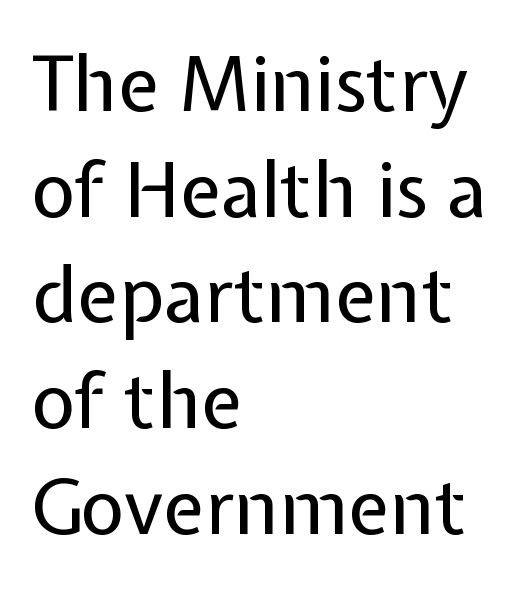
{"serif": "no", "italic": "no", "bold": "no", "weight": "regular", "width": "normal", "stroke_contrast": "low", "x_height": "medium", "monospaced": "no", "underline": "no", "align": "left", "line_spacing": "normal", "line_spacing_ratio": 1.39, "letter_spacing": "normal", "letter_spacing_em": 0.0, "glyph_px": 76}
